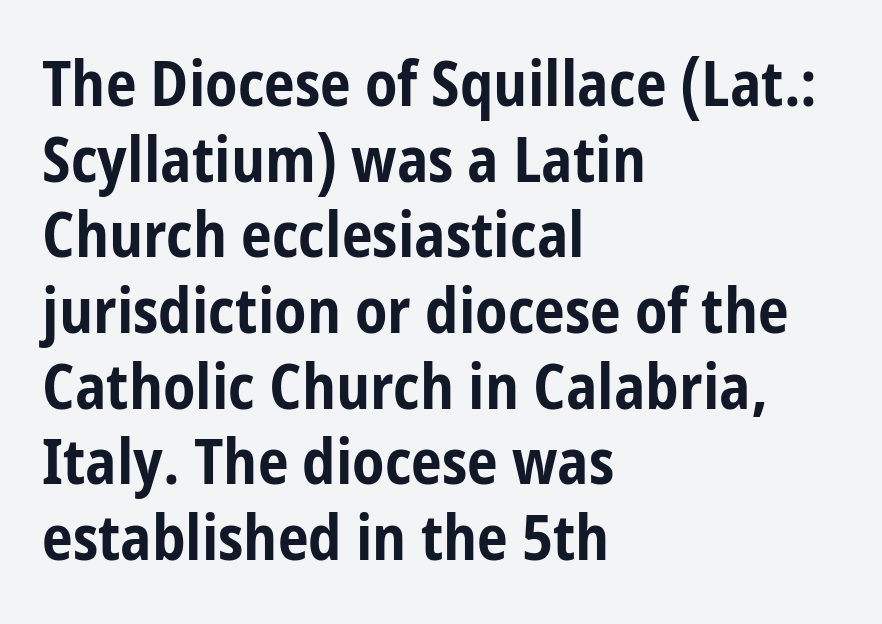
{"serif": "no", "italic": "no", "bold": "yes", "weight": "bold", "width": "condensed", "stroke_contrast": "low", "x_height": "medium", "monospaced": "no", "underline": "no", "align": "left", "line_spacing_ratio": 1.22, "letter_spacing": "normal", "letter_spacing_em": 0.0, "glyph_px": 62}
